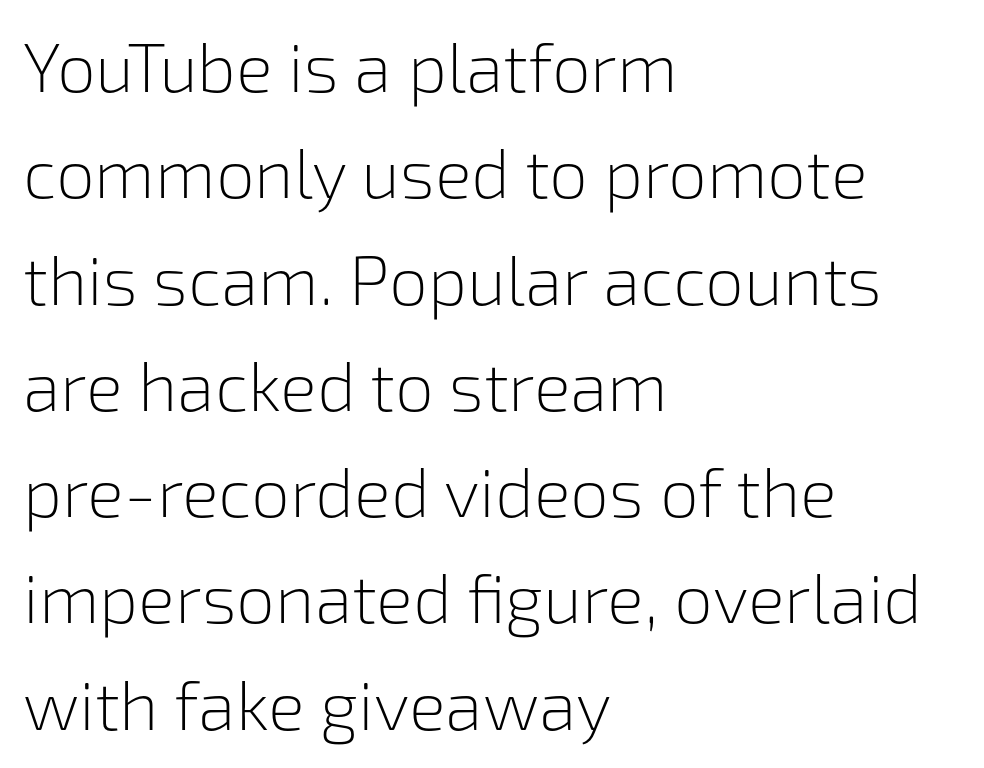
{"serif": "no", "italic": "no", "bold": "no", "weight": "light", "width": "normal", "stroke_contrast": "low", "x_height": "medium", "monospaced": "no", "underline": "no", "align": "left", "line_spacing": "normal", "line_spacing_ratio": 1.54, "letter_spacing": "normal", "letter_spacing_em": 0.0, "glyph_px": 69}
